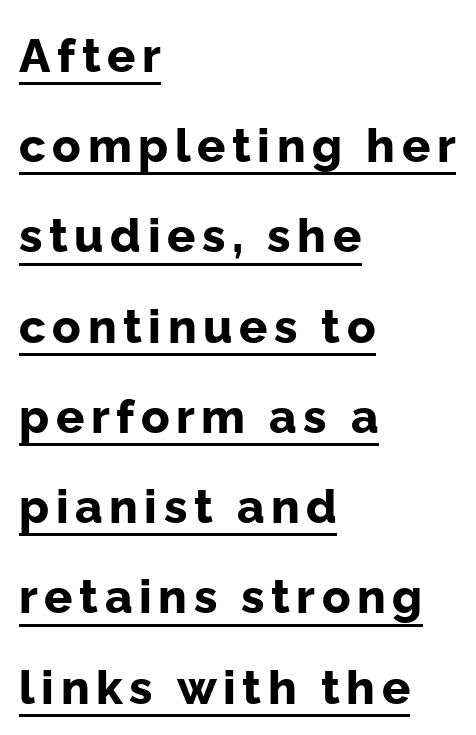
The image shows 47 px bold sans-serif type, upright; set left-aligned, loose line spacing (1.92x), underlined; low stroke contrast and a medium x-height.
